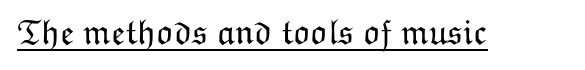
The image shows 36 px light type, upright; set normal letter spacing, underlined; low stroke contrast and a medium x-height.
